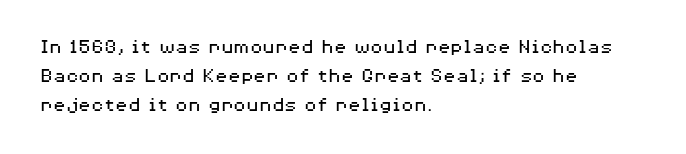
{"italic": "no", "bold": "no", "underline": "no", "align": "left", "line_spacing": "normal", "line_spacing_ratio": 1.39, "letter_spacing": "normal", "letter_spacing_em": 0.0, "glyph_px": 21}
